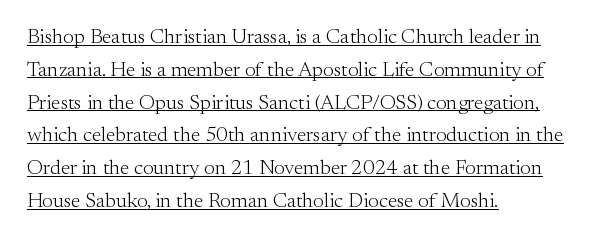
Q: Is the text bold? A: No.
Q: Is the text italic (slanted)? A: No, it is upright.
Q: Is the text underlined? A: Yes.
Q: How is the paragraph aligned? A: Left-aligned.
Q: Is the spacing between letters normal or unusually wide? A: Normal.
Q: Is the spacing between lines tight, normal or loose? A: Normal.
